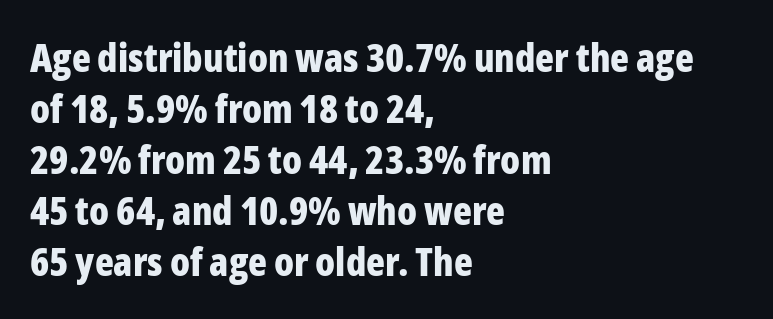
Q: Is the text bold? A: Yes.
Q: Is the text italic (slanted)? A: No, it is upright.
Q: Is the typeface a serif or a sans-serif typeface? A: Sans-serif.
Q: Is the text underlined? A: No.
Q: How is the paragraph aligned? A: Left-aligned.
Q: Is the spacing between letters normal or unusually wide? A: Normal.
Q: Is the spacing between lines tight, normal or loose? A: Normal.
Q: Width (condensed, normal, or wide)? A: Condensed.
Q: Stroke contrast? A: Low.
Q: x-height? A: Medium.
Q: Monospaced? A: No.
